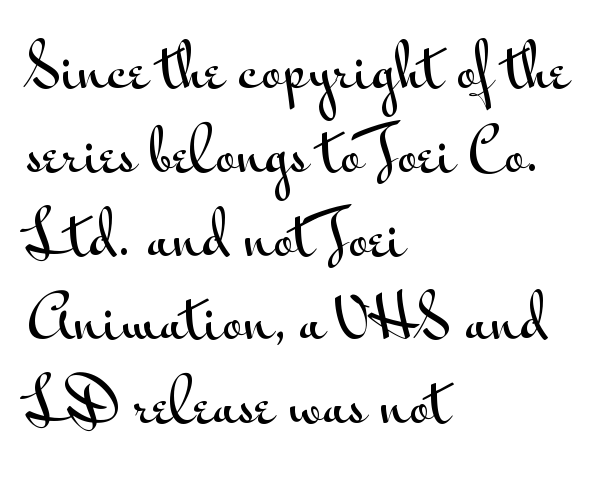
Notice how the passage keeps a crisp vertical edge on the left only. Note: no serifs on the glyphs. The words here are not underlined. The lines sit at an ordinary, default distance from one another. Here the designer chose a conventional face with non-uniform glyph widths.
